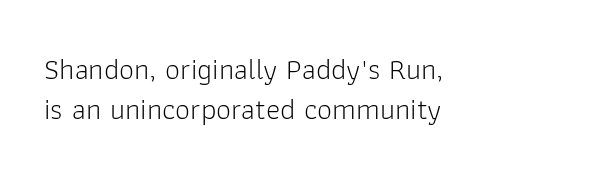
Designer's note — italics off, roman on. Where is the straight margin? On the left. The passage shown is typed in a proportional face where columns would drift. Regular leading. Font category for this specimen: sans-serif. Nothing heavy about these letters — not bold at all.
